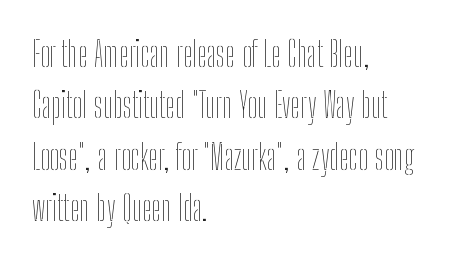
Reading down the block, your eye returns to a fixed left position each line. These lines are rendered in a variable-pitch font. One glance says typical: line gaps are just what's usual. Is the type heavy? It reads as light-to-regular instead. Is the letter spacing exaggerated? No — it looks like the ordinary default. The font's upright variant was chosen for this text.
